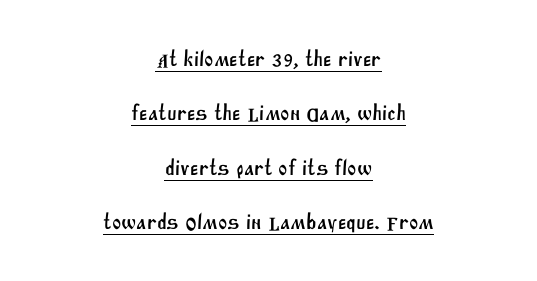
The image shows 22 px text type; set centered, loose line spacing (2.47x), normal letter spacing, underlined.
